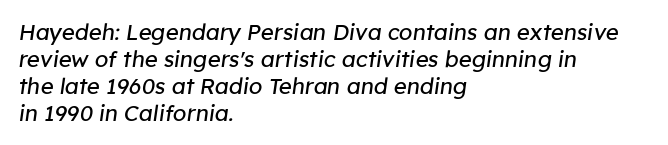
{"italic": "yes", "lean": "right", "slant_degrees": 8, "bold": "no", "underline": "no", "align": "left", "line_spacing_ratio": 1.22, "letter_spacing": "normal", "letter_spacing_em": 0.0, "glyph_px": 22}
